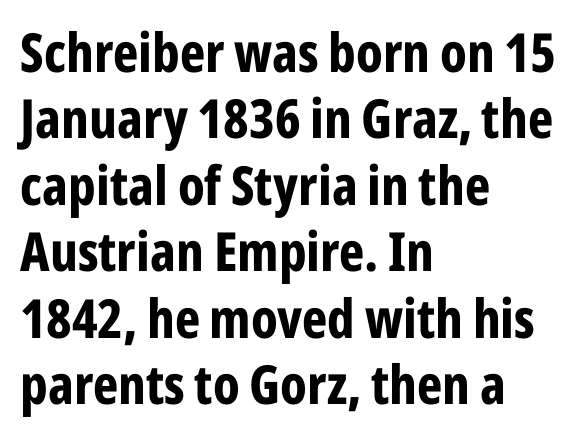
{"serif": "no", "italic": "no", "bold": "yes", "weight": "bold", "width": "condensed", "stroke_contrast": "low", "x_height": "medium", "monospaced": "no", "underline": "no", "align": "left", "line_spacing_ratio": 1.23, "letter_spacing": "normal", "letter_spacing_em": 0.0, "glyph_px": 54}
